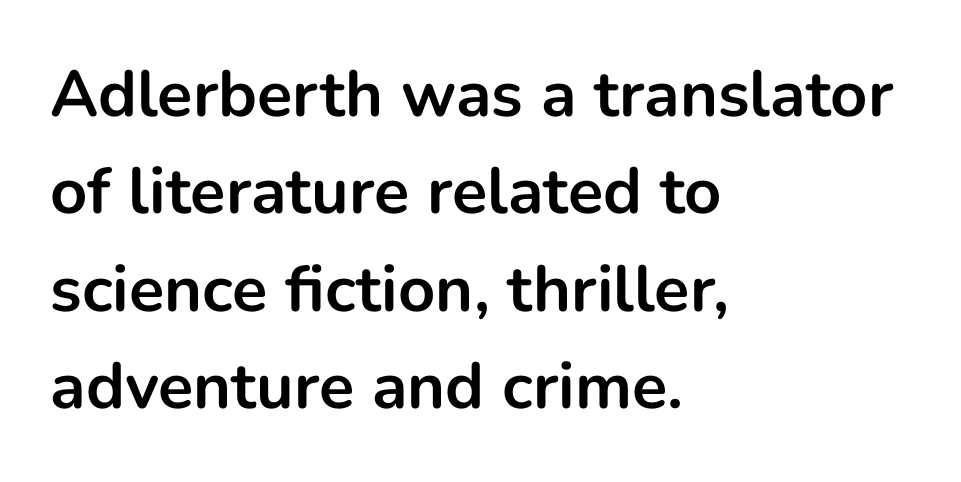
The image shows 65 px bold sans-serif type, upright; set left-aligned, normal line spacing (1.5x), normal letter spacing, not underlined; low stroke contrast and a medium x-height.
